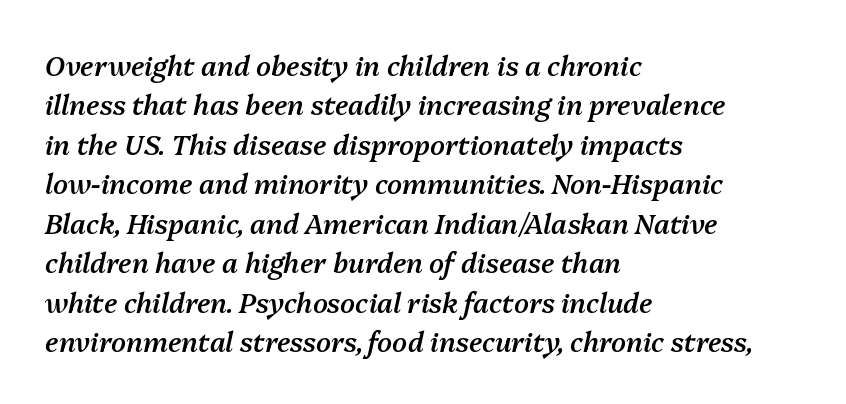
Q: Is the text bold? A: Semi-bold.
Q: Is the text italic (slanted)? A: Yes, it leans right by about 13 degrees.
Q: Is the text underlined? A: No.
Q: How is the paragraph aligned? A: Left-aligned.
Q: Is the spacing between letters normal or unusually wide? A: Normal.
Q: Is the spacing between lines tight, normal or loose? A: Normal.
